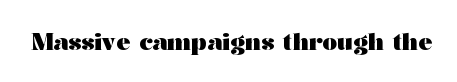
{"italic": "no", "bold": "yes", "underline": "no", "letter_spacing": "normal", "letter_spacing_em": 0.0, "glyph_px": 23}
